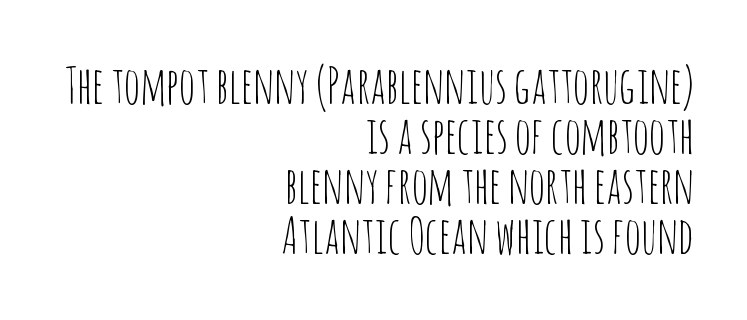
The image shows 50 px thin, condensed sans-serif type, upright; set right-aligned, tight line spacing (1.0x), normal letter spacing, not underlined; low stroke contrast and a large x-height.
